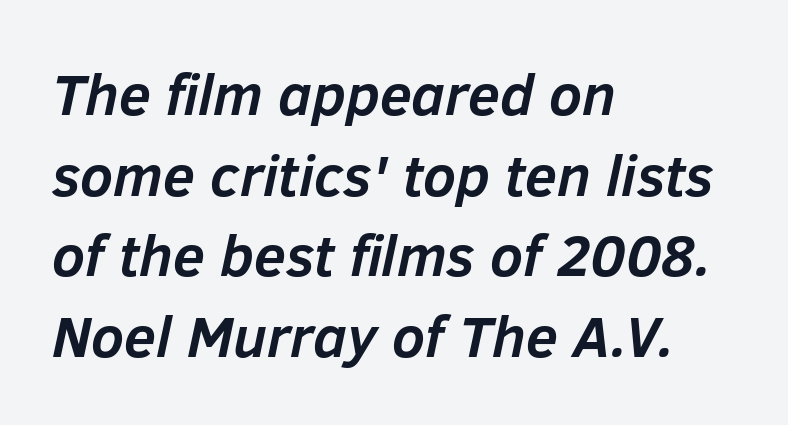
Notice how thick the strokes are: this is what a full bold looks like. These lines stack with their left ends in a neat column. You could not count columns in this text — the font is proportionally spaced. Just letters on the line, the space beneath them empty.
